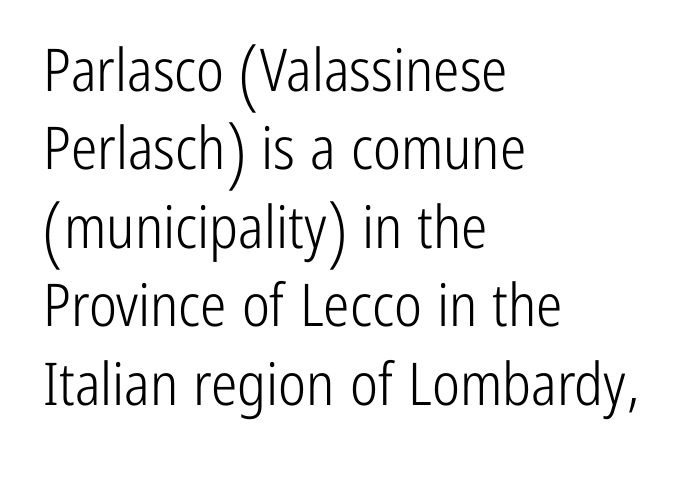
{"serif": "no", "italic": "no", "bold": "no", "weight": "light", "width": "condensed", "stroke_contrast": "low", "x_height": "medium", "monospaced": "no", "underline": "no", "align": "left", "line_spacing": "normal", "line_spacing_ratio": 1.33, "letter_spacing": "normal", "letter_spacing_em": 0.0, "glyph_px": 59}
